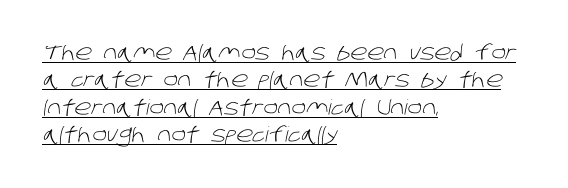
This is underlined copy, the kind a proofreader might mark for attention. Weight: in the light-to-regular range. Notice how the passage keeps a crisp vertical edge on the left only. Notice how descenders clear the ascenders below comfortably — that's standard leading. Glyph-to-glyph distance matches everyday printed text.
